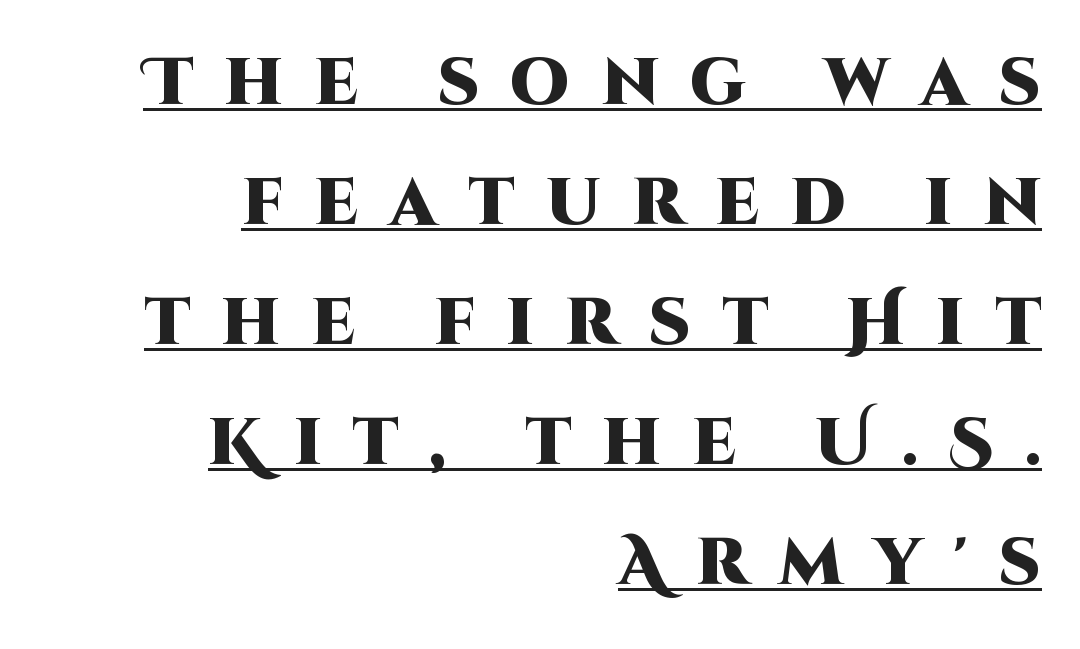
Proportional: the letters do not fall into vertical columns. Characters follow at a spacing far wider than the type designer built in. Each line ends at the same right margin while the left side varies. The lettering stays uniformly vertical, giving the passage a roman look. The passage shown is typeset with a sans-serif family.
